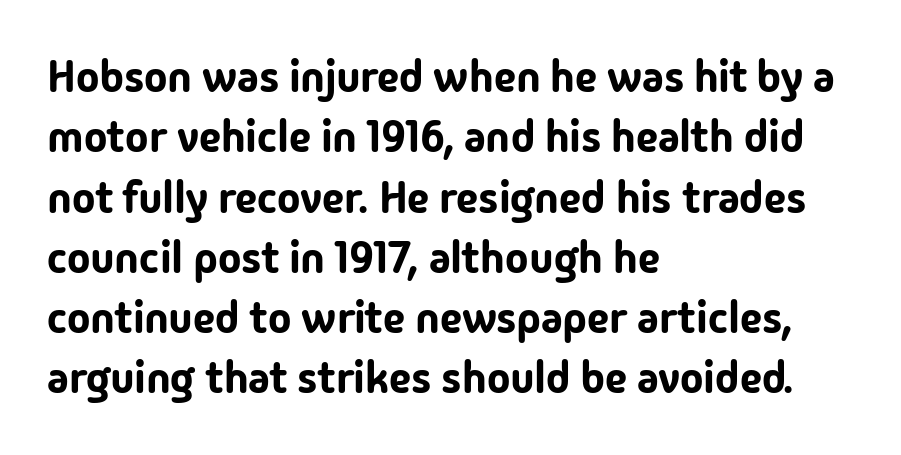
Q: Is the text italic (slanted)? A: No, it is upright.
Q: Is the typeface a serif or a sans-serif typeface? A: Sans-serif.
Q: Is the text underlined? A: No.
Q: How is the paragraph aligned? A: Left-aligned.
Q: Is the spacing between letters normal or unusually wide? A: Normal.
Q: Is the spacing between lines tight, normal or loose? A: Normal.
Q: Width (condensed, normal, or wide)? A: Normal.
Q: Stroke contrast? A: Low.
Q: x-height? A: Medium.
Q: Monospaced? A: No.
